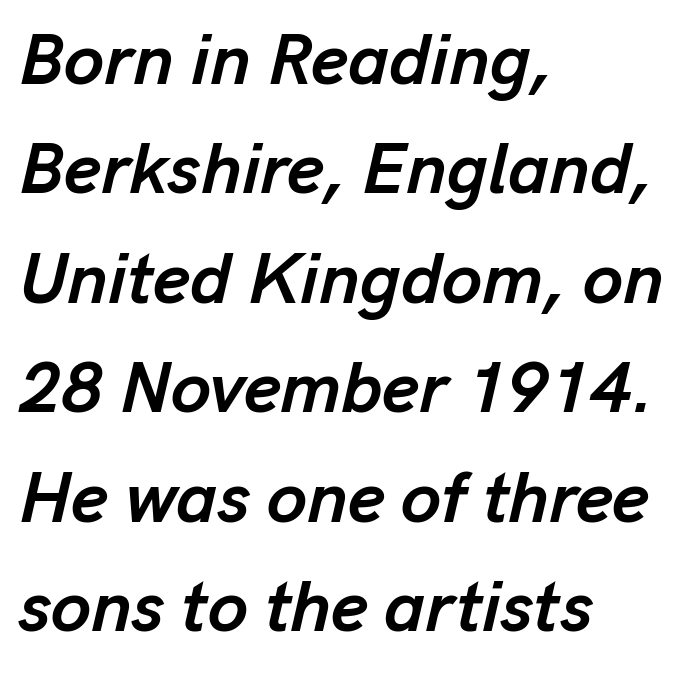
{"italic": "yes", "lean": "right", "slant_degrees": 13, "bold": "yes", "weight": "semibold", "width": "normal", "stroke_contrast": "low", "x_height": "medium", "monospaced": "no", "underline": "no", "align": "left", "line_spacing": "normal", "line_spacing_ratio": 1.52, "letter_spacing": "normal", "letter_spacing_em": 0.0, "glyph_px": 72}
